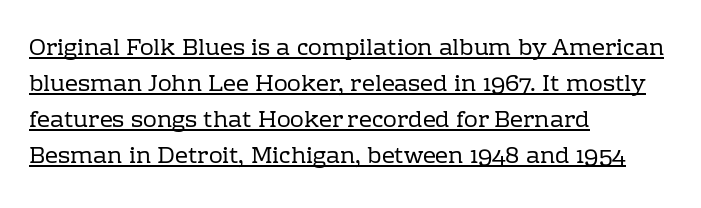
{"italic": "no", "bold": "no", "underline": "yes", "align": "left", "line_spacing": "normal", "line_spacing_ratio": 1.57, "letter_spacing": "normal", "letter_spacing_em": 0.0, "glyph_px": 23}
